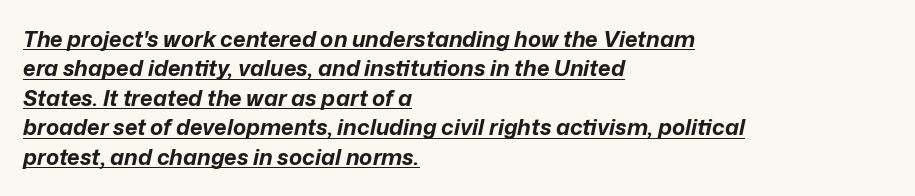
The passage is arranged the way most books set body copy — flush left. An italicized treatment has been applied to the whole sample. Each word holds together tightly as a unit, with standard inter-letter gaps. Interline gaps are of average width in this sample.
